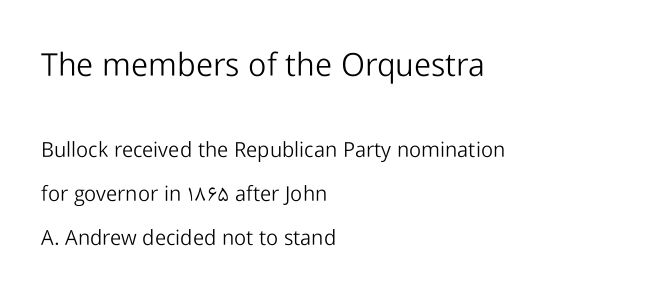
Q: Is the text bold? A: No.
Q: Is the text italic (slanted)? A: No, it is upright.
Q: Is the typeface a serif or a sans-serif typeface? A: Sans-serif.
Q: Is the text underlined? A: No.
Q: How is the paragraph aligned? A: Left-aligned.
Q: Is the spacing between letters normal or unusually wide? A: Normal.
Q: Is the spacing between lines tight, normal or loose? A: Loose.
Q: Which block of text is set in a larger size, the first (top) or the second (bottom)? A: The first (top) one.
Q: Width (condensed, normal, or wide)? A: Normal.
Q: Stroke contrast? A: Low.
Q: x-height? A: Medium.
Q: Monospaced? A: No.
